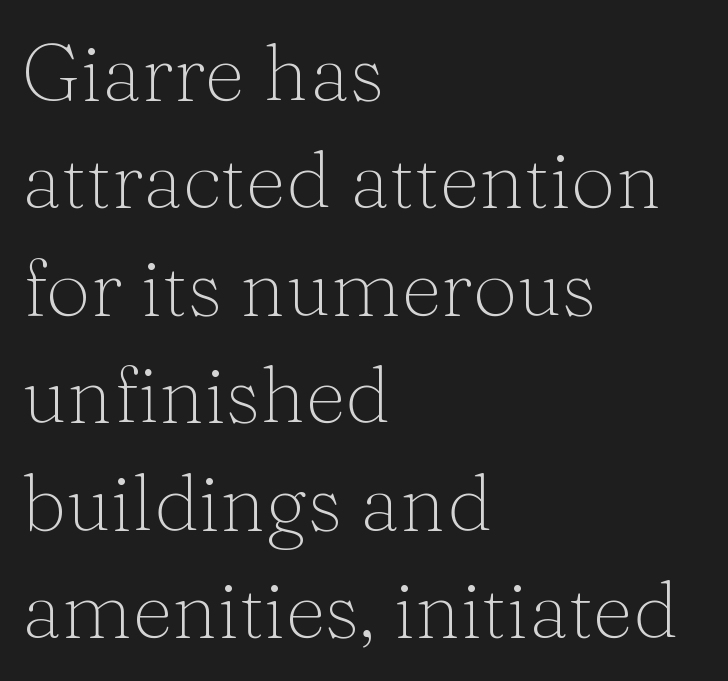
Ascenders rise straight up at ninety degrees. A normal amount of white space separates one row of letters from the next. Yep, those are serifs on the letters. The letters advance in unequal steps, a hallmark of proportional type.
